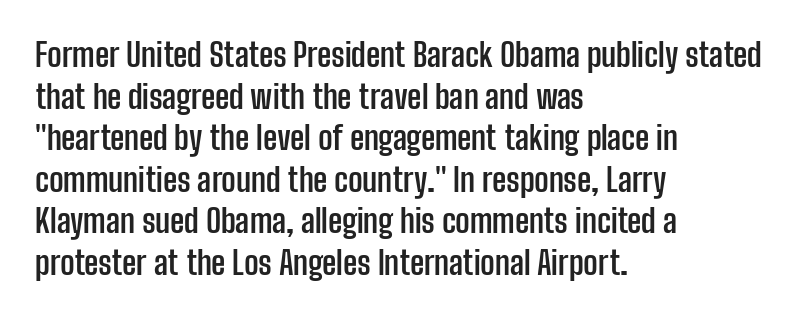
The image shows 32 px semibold, condensed sans-serif type, upright; set left-aligned, normal line spacing (1.3x), normal letter spacing, not underlined; low stroke contrast and a medium x-height.
